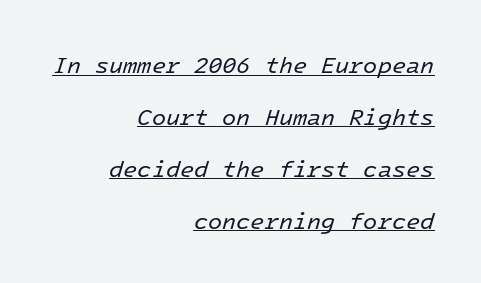
The image shows 23 px text type, italic (leaning right); set right-aligned, loose line spacing (2.26x), normal letter spacing, underlined.
